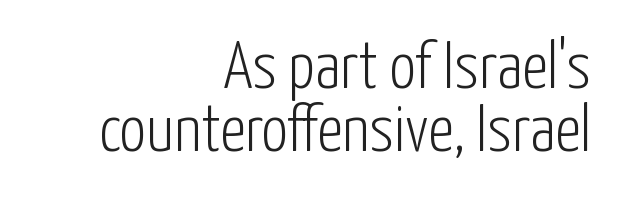
Is this a heavy cut? Hardly; it is regular or lighter. Classification — sans serif. One glance says dense: line gaps are narrower than usual. The ragged edge is on the left, which tells us the setting is flush right. Does extra space separate the letters? No, they use regular spacing.
